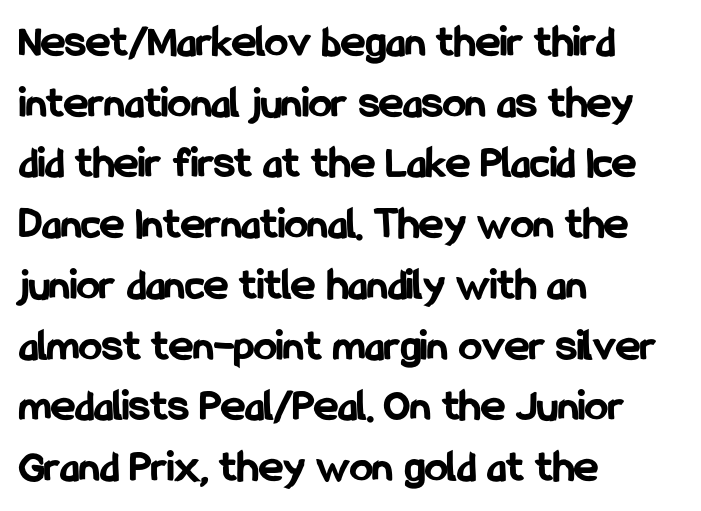
{"serif": "no", "italic": "no", "bold": "yes", "weight": "bold", "width": "condensed", "stroke_contrast": "low", "x_height": "medium", "monospaced": "no", "underline": "no", "align": "left", "line_spacing": "normal", "line_spacing_ratio": 1.32, "letter_spacing": "normal", "letter_spacing_em": 0.0, "glyph_px": 46}
